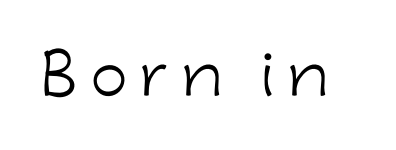
The image shows 54 px light sans-serif type, upright; set unusually wide letter spacing (+0.23 em), not underlined; low stroke contrast and a medium x-height.
